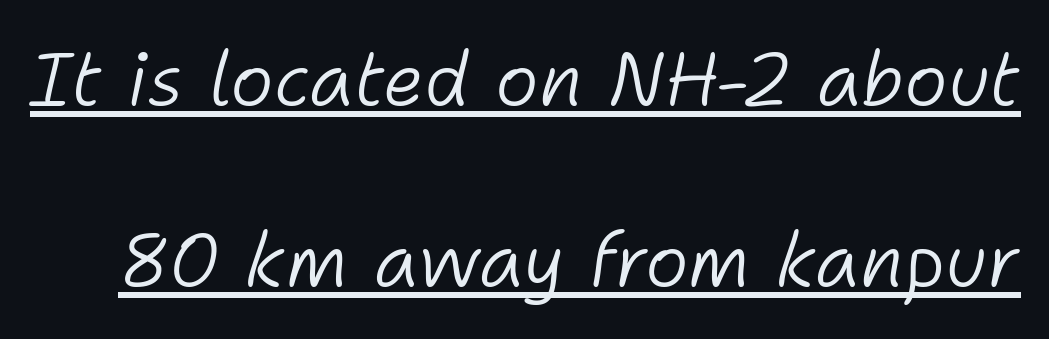
Each word holds together tightly as a unit, with standard inter-letter gaps. Looking at the ascenders, they clearly lean. This is underlined copy, the kind a proofreader might mark for attention. Is the type heavy? It reads as light-to-regular instead.
